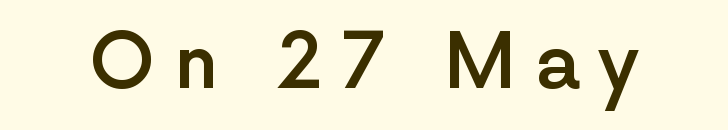
The image shows 76 px semibold sans-serif type, upright; set unusually wide letter spacing (+0.24 em), not underlined; a medium x-height.
